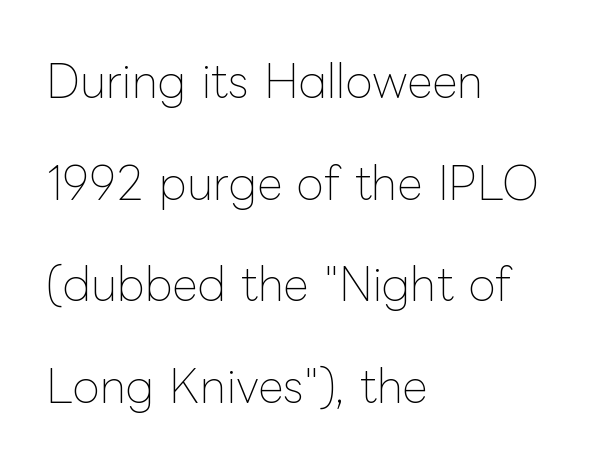
Summary of vertical rhythm: relaxed, with wide interline spacing. If you drew a line through each stem, it would be perfectly vertical. Layout note: lines flush left. Underlining? Definitely not there. Character widths vary here, with narrow letters taking less room than wide ones. The horizontal fit of the characters is conventional and even.
